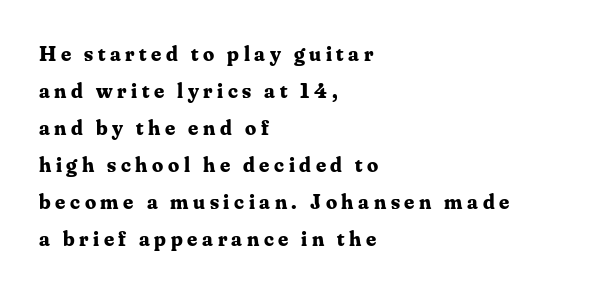
The image shows 22 px bold type, upright; set left-aligned, normal line spacing (1.68x), unusually wide letter spacing (+0.21 em), not underlined.
